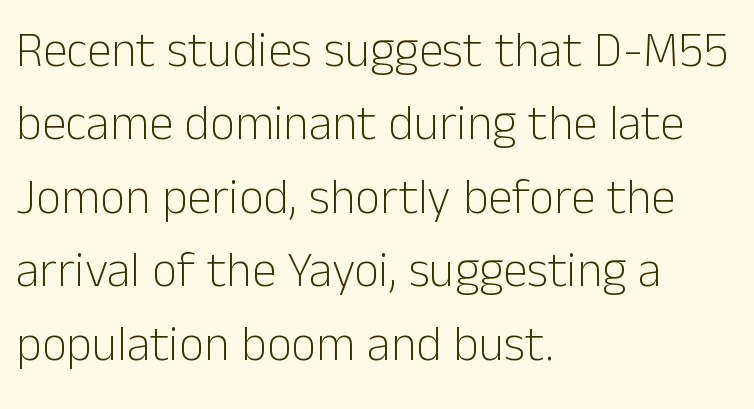
Q: Is the text bold? A: No.
Q: Is the text italic (slanted)? A: No, it is upright.
Q: Is the typeface a serif or a sans-serif typeface? A: Sans-serif.
Q: Is the text underlined? A: No.
Q: How is the paragraph aligned? A: Left-aligned.
Q: Is the spacing between letters normal or unusually wide? A: Normal.
Q: Is the spacing between lines tight, normal or loose? A: Normal.
Q: Width (condensed, normal, or wide)? A: Normal.
Q: Stroke contrast? A: Low.
Q: x-height? A: Medium.
Q: Monospaced? A: No.
